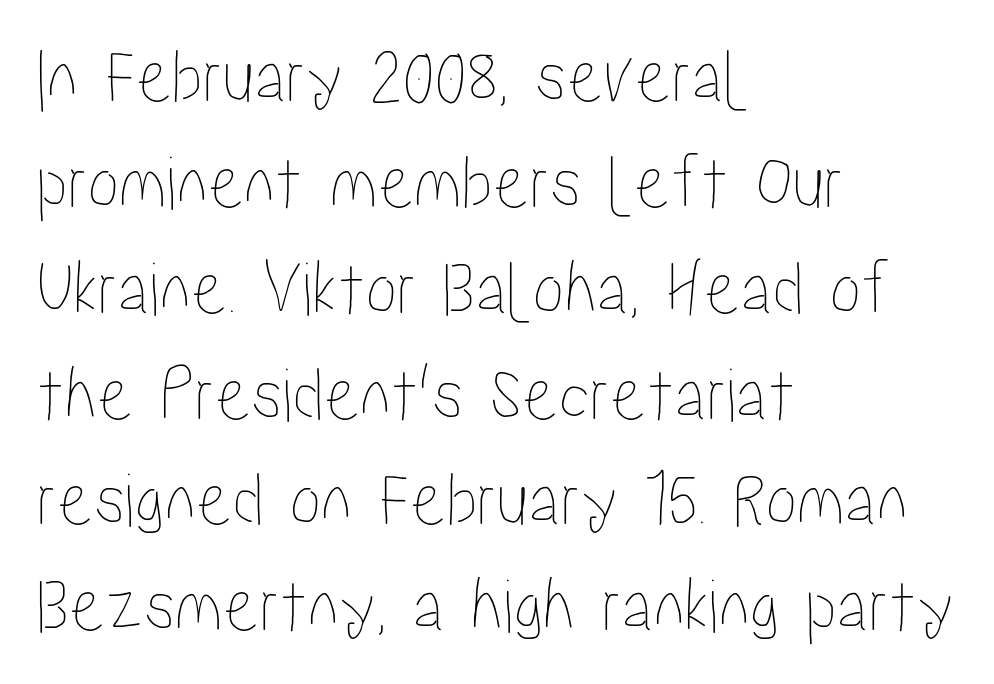
Q: Is the text italic (slanted)? A: No, it is upright.
Q: Is the text underlined? A: No.
Q: How is the paragraph aligned? A: Left-aligned.
Q: Is the spacing between letters normal or unusually wide? A: Normal.
Q: Is the spacing between lines tight, normal or loose? A: Normal.
Q: Width (condensed, normal, or wide)? A: Condensed.
Q: Stroke contrast? A: Low.
Q: x-height? A: Medium.
Q: Monospaced? A: No.
